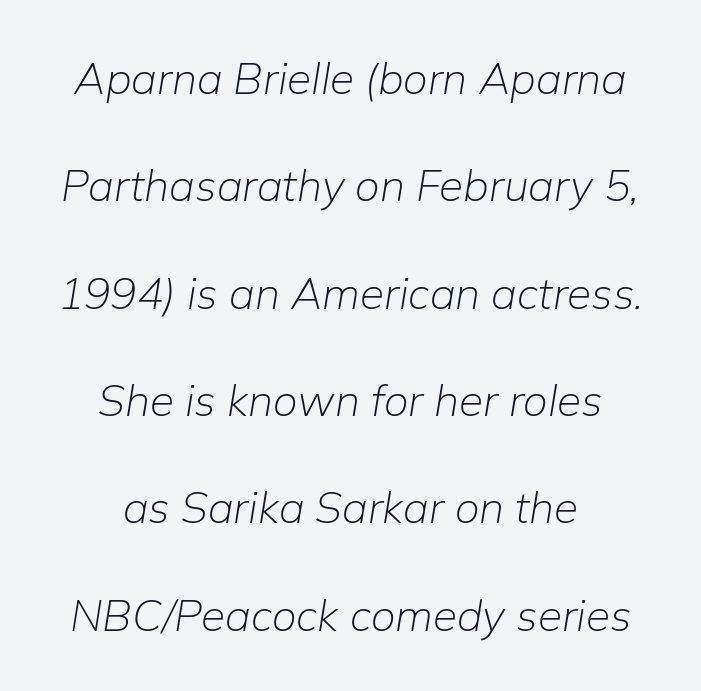
The image shows 44 px light type, italic (leaning right); set centered, loose line spacing (2.44x), normal letter spacing, not underlined; low stroke contrast and a medium x-height.
